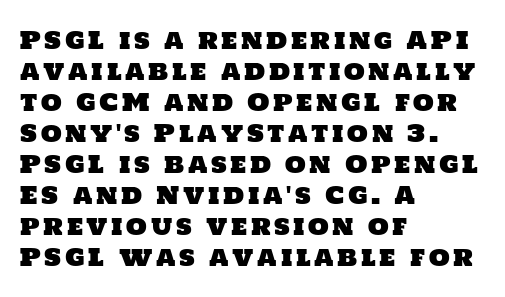
The image shows 24 px text type; set left-aligned, normal line spacing (1.29x), not underlined.
